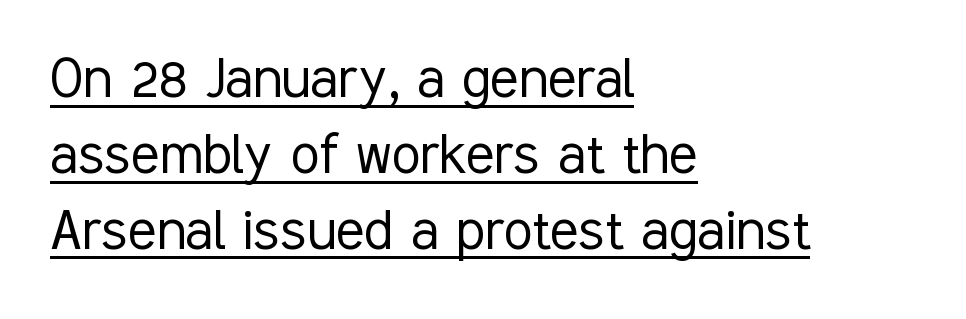
{"serif": "no", "italic": "no", "bold": "no", "weight": "light", "width": "condensed", "stroke_contrast": "low", "x_height": "medium", "monospaced": "no", "underline": "yes", "align": "left", "line_spacing": "tight", "line_spacing_ratio": 1.15, "letter_spacing": "normal", "letter_spacing_em": 0.0, "glyph_px": 66}
